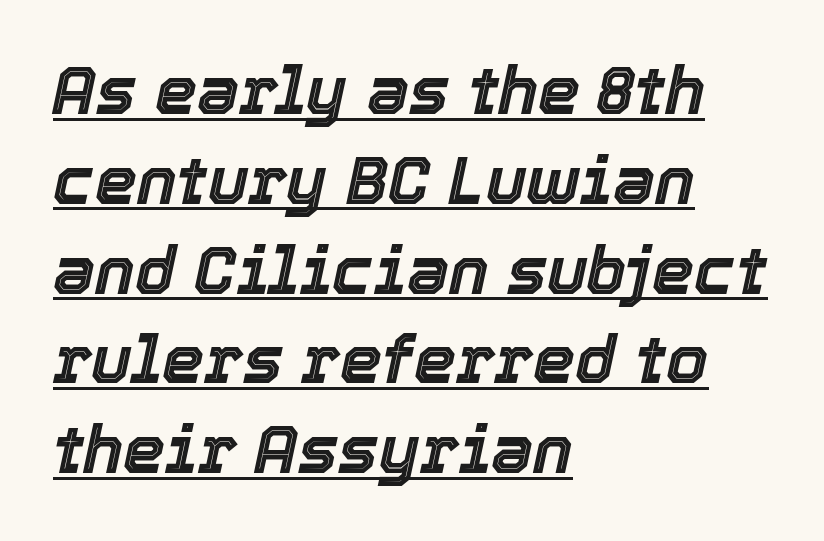
The rendering keeps characters at their native spacing. The typesetter chose a ragged-right arrangement here. These lines were composed using italics. Spacing verdict: proportional, widths tailored to each character. Compared with undecorated copy, this sample adds a rule below the words.
